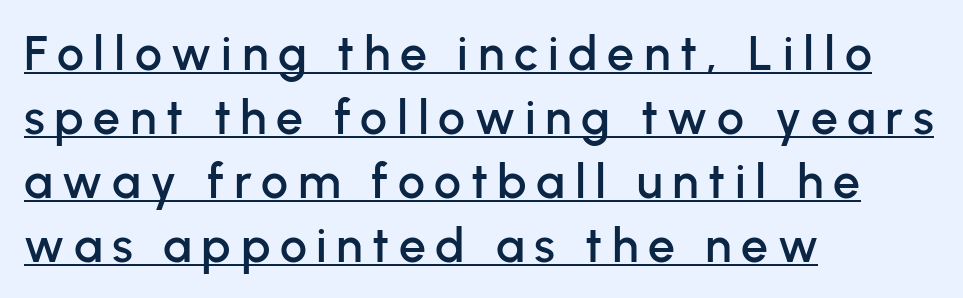
{"serif": "no", "italic": "no", "width": "normal", "stroke_contrast": "low", "x_height": "medium", "monospaced": "no", "underline": "yes", "align": "left", "line_spacing": "normal", "line_spacing_ratio": 1.33, "letter_spacing": "wide", "letter_spacing_em": 0.2, "glyph_px": 48}
